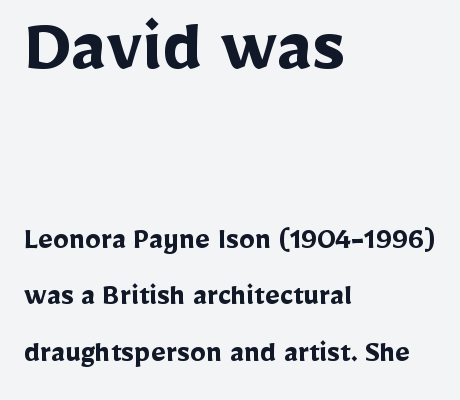
Q: Is the text bold? A: Yes.
Q: Is the text italic (slanted)? A: No, it is upright.
Q: Is the typeface a serif or a sans-serif typeface? A: Sans-serif.
Q: Is the text underlined? A: No.
Q: How is the paragraph aligned? A: Left-aligned.
Q: Is the spacing between letters normal or unusually wide? A: Normal.
Q: Which block of text is set in a larger size, the first (top) or the second (bottom)? A: The first (top) one.
Q: Width (condensed, normal, or wide)? A: Normal.
Q: Stroke contrast? A: Low.
Q: x-height? A: Medium.
Q: Monospaced? A: No.
